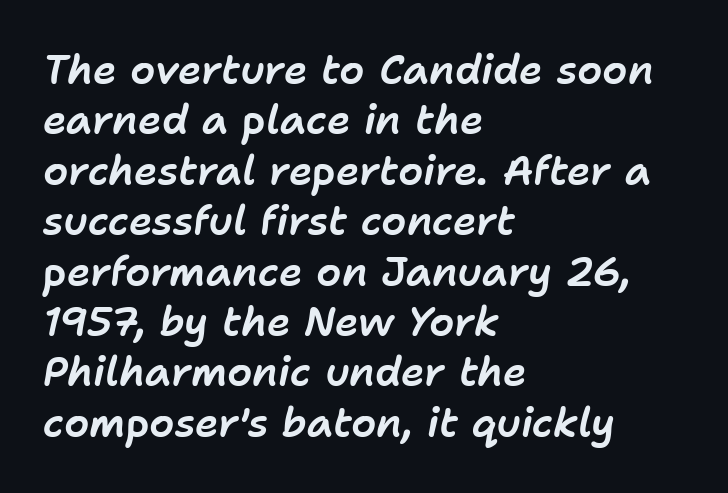
The image shows 40 px text type, italic (leaning right); set left-aligned, normal line spacing (1.26x), normal letter spacing, not underlined; low stroke contrast and a medium x-height.
